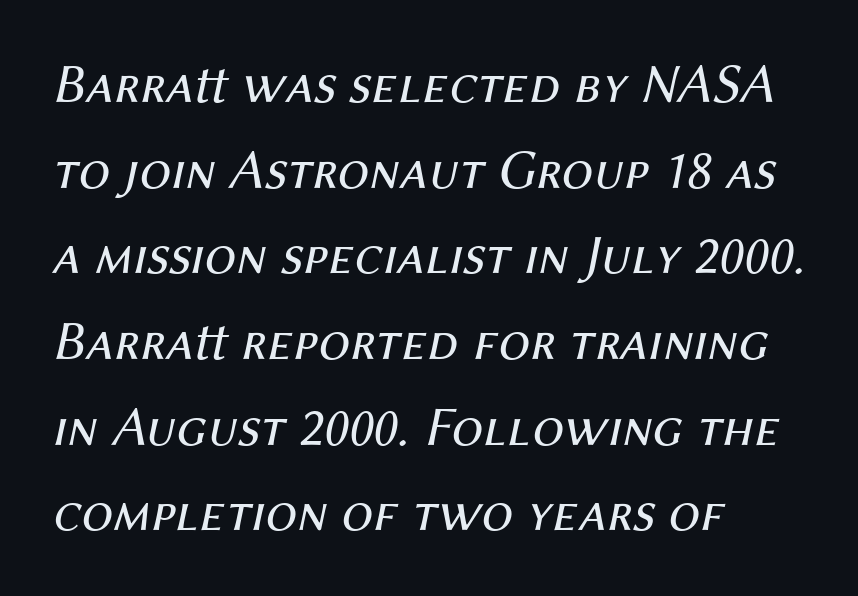
Q: Is the text bold? A: No.
Q: Is the text italic (slanted)? A: Yes, it leans right by about 12 degrees.
Q: Is the text underlined? A: No.
Q: How is the paragraph aligned? A: Left-aligned.
Q: Is the spacing between letters normal or unusually wide? A: Normal.
Q: Is the spacing between lines tight, normal or loose? A: Normal.
Q: Width (condensed, normal, or wide)? A: Normal.
Q: Stroke contrast? A: Medium.
Q: x-height? A: Medium.
Q: Monospaced? A: No.
